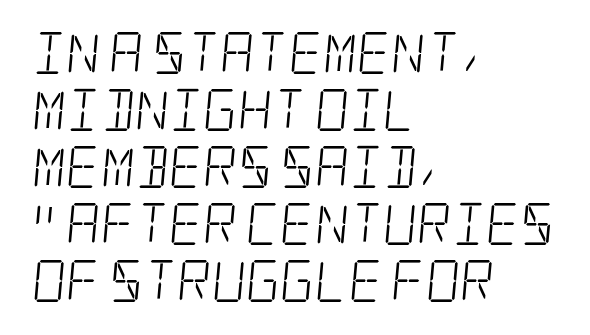
Q: Is the text bold? A: No.
Q: Is the typeface a serif or a sans-serif typeface? A: Serif.
Q: Is the text underlined? A: No.
Q: How is the paragraph aligned? A: Left-aligned.
Q: Is the spacing between letters normal or unusually wide? A: Normal.
Q: Is the spacing between lines tight, normal or loose? A: Normal.
Q: Width (condensed, normal, or wide)? A: Condensed.
Q: Stroke contrast? A: Low.
Q: x-height? A: Large.
